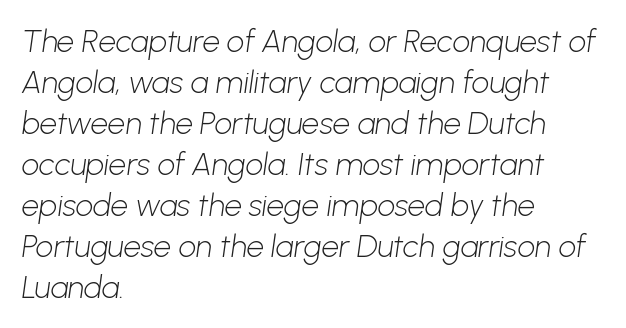
The image shows 31 px light sans-serif type; set left-aligned, normal line spacing (1.32x), normal letter spacing, not underlined; low stroke contrast and a medium x-height.
